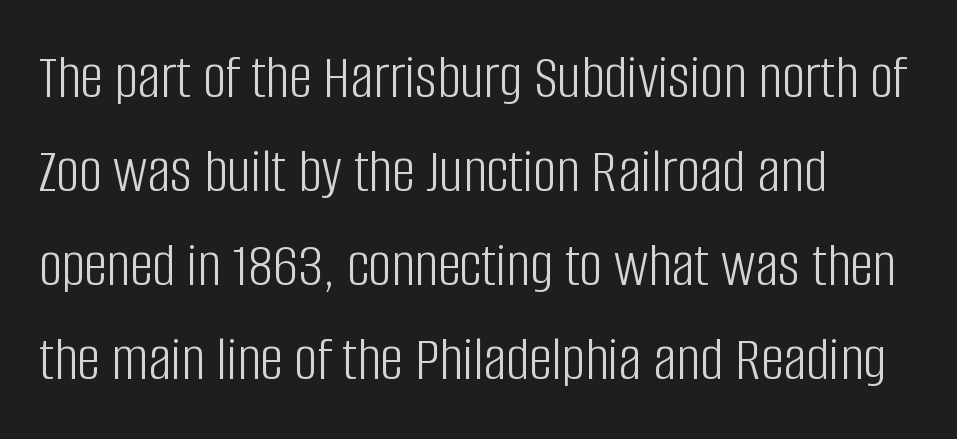
{"serif": "no", "italic": "no", "bold": "no", "weight": "light", "width": "condensed", "stroke_contrast": "low", "x_height": "large", "monospaced": "no", "underline": "no", "align": "left", "line_spacing": "normal", "line_spacing_ratio": 1.47, "letter_spacing": "normal", "letter_spacing_em": 0.0, "glyph_px": 64}
